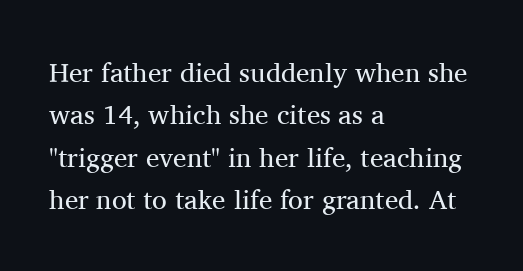
Q: Is the text bold? A: No.
Q: Is the text italic (slanted)? A: No, it is upright.
Q: Is the text underlined? A: No.
Q: How is the paragraph aligned? A: Left-aligned.
Q: Is the spacing between letters normal or unusually wide? A: Normal.
Q: Is the spacing between lines tight, normal or loose? A: Normal.
